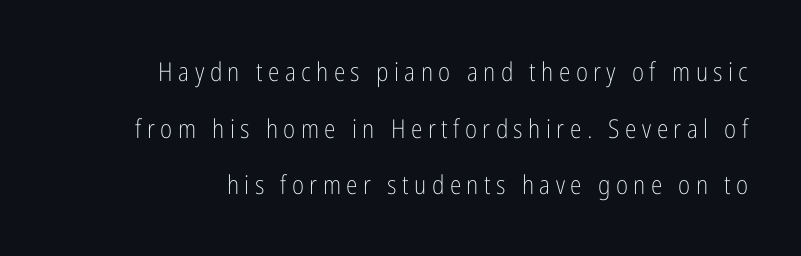
{"italic": "no", "bold": "no", "underline": "no", "align": "right", "line_spacing": "loose", "line_spacing_ratio": 2.18, "letter_spacing": "wide", "letter_spacing_em": 0.21, "glyph_px": 26}
